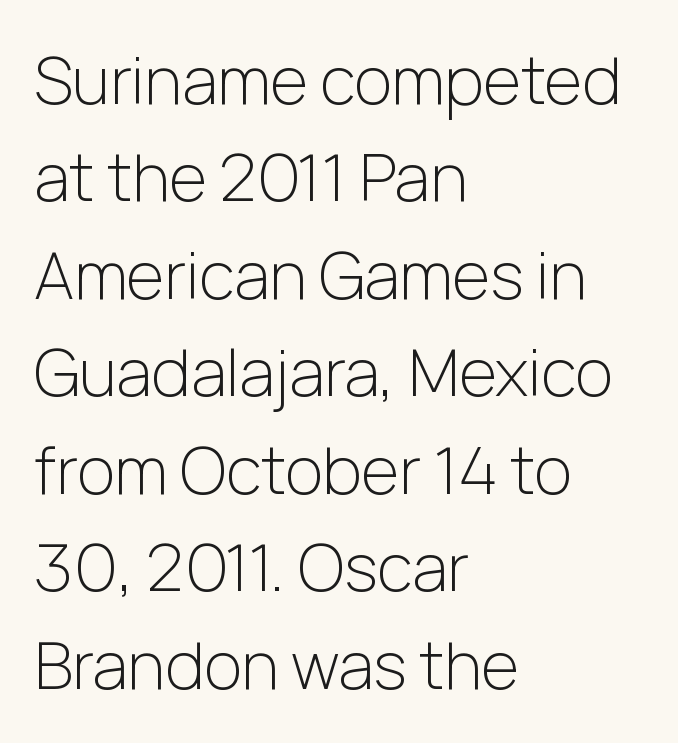
The face used here is proportionally spaced, like ordinary book or web type. Unmarked baselines from the first word to the last. Typeset ragged right — the left edge is the straight one. I'd call this a sans setting — the letters go barefoot. Weight: in the light-to-regular range. If you measured baseline to baseline, you'd find a middling distance.
